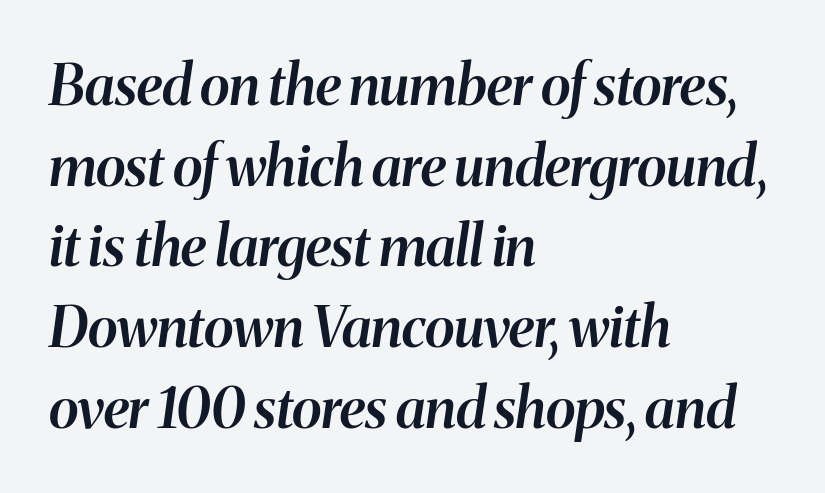
The image shows 56 px semibold type, italic (leaning right); set left-aligned, normal line spacing (1.44x), normal letter spacing, not underlined; medium stroke contrast and a medium x-height.
